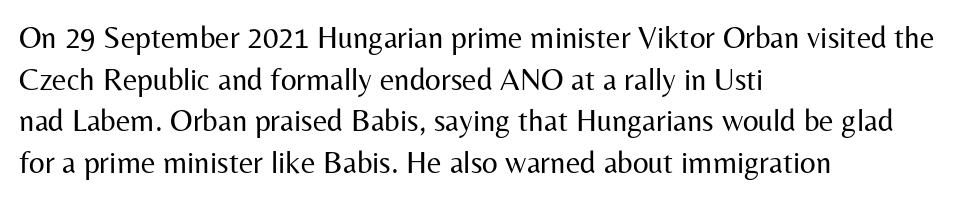
{"serif": "no", "italic": "no", "bold": "no", "weight": "regular", "width": "normal", "stroke_contrast": "medium", "x_height": "medium", "monospaced": "no", "underline": "no", "align": "left", "line_spacing": "normal", "line_spacing_ratio": 1.34, "letter_spacing": "normal", "letter_spacing_em": 0.0, "glyph_px": 31}
